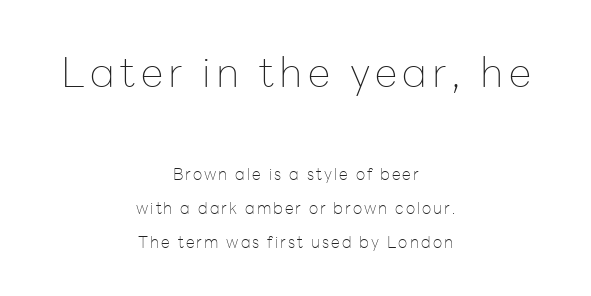
The image shows 41 px thin sans-serif type, upright; set centered, loose line spacing (2.12x), not underlined; the first (top) block is 2.56x larger; low stroke contrast and a medium x-height.
